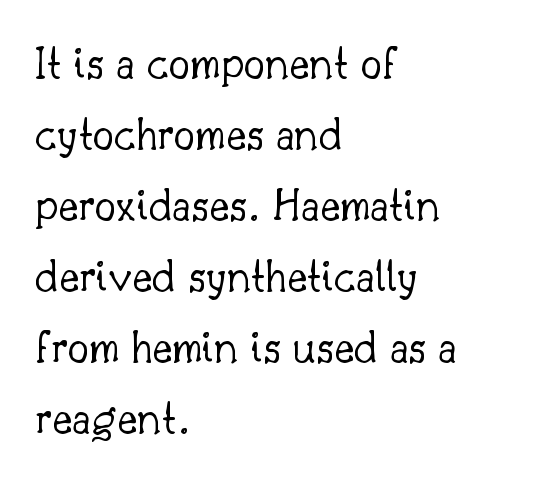
The image shows 48 px light type, upright; set left-aligned, normal line spacing (1.48x), normal letter spacing, not underlined; low stroke contrast and a small x-height.
